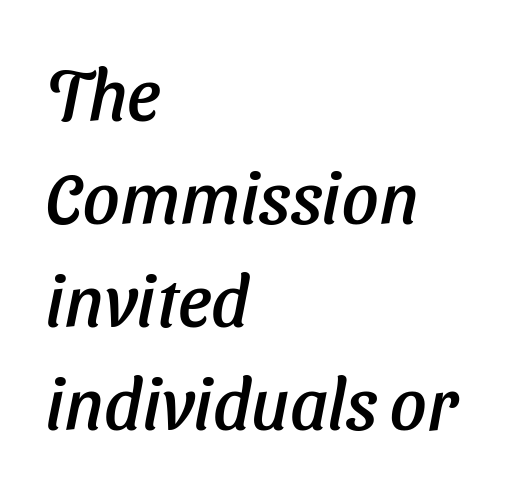
Letter spacing: default. The passage shown is typed in a proportional face where columns would drift. Glance below the letters and you will spot only blank space. Slant detected: the letters are inclined. The block of text has a typical density, with ordinary space between rows. The passage is arranged the way most books set body copy — flush left.
